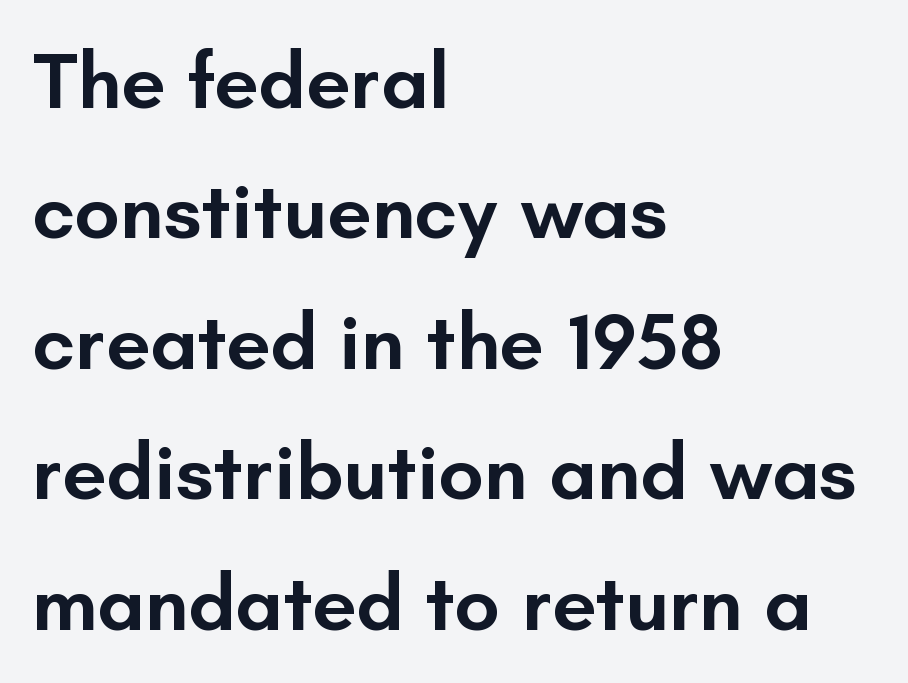
Q: Is the text bold? A: Semi-bold.
Q: Is the text italic (slanted)? A: No, it is upright.
Q: Is the typeface a serif or a sans-serif typeface? A: Sans-serif.
Q: Is the text underlined? A: No.
Q: How is the paragraph aligned? A: Left-aligned.
Q: Is the spacing between letters normal or unusually wide? A: Normal.
Q: Is the spacing between lines tight, normal or loose? A: Normal.
Q: Width (condensed, normal, or wide)? A: Normal.
Q: Stroke contrast? A: Low.
Q: x-height? A: Small.
Q: Monospaced? A: No.
